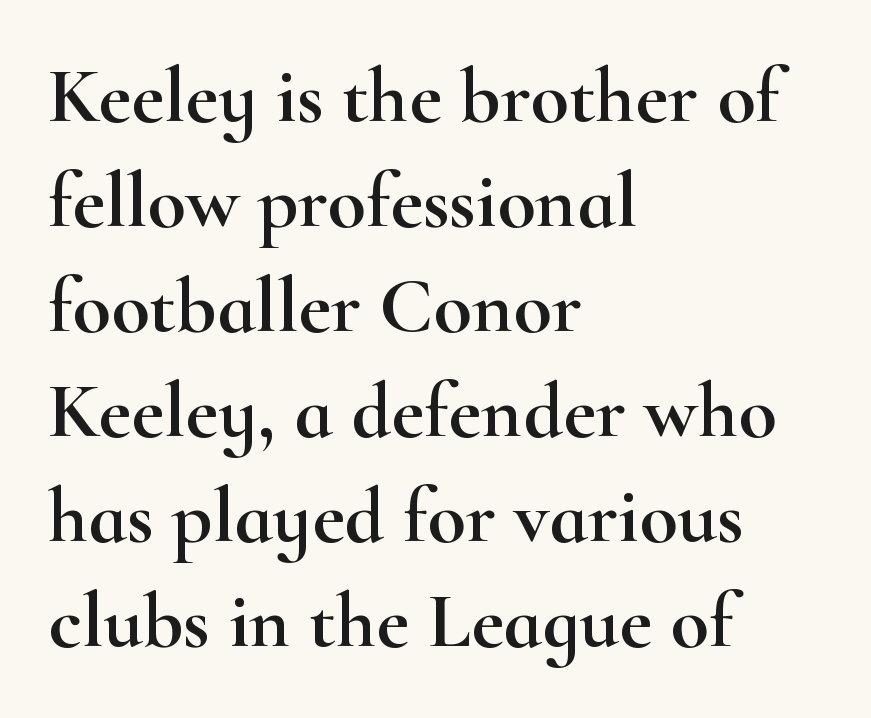
Q: Is the text italic (slanted)? A: No, it is upright.
Q: Is the typeface a serif or a sans-serif typeface? A: Serif.
Q: Is the text underlined? A: No.
Q: How is the paragraph aligned? A: Left-aligned.
Q: Is the spacing between letters normal or unusually wide? A: Normal.
Q: Is the spacing between lines tight, normal or loose? A: Normal.
Q: Width (condensed, normal, or wide)? A: Wide.
Q: Stroke contrast? A: High.
Q: x-height? A: Small.
Q: Monospaced? A: No.
